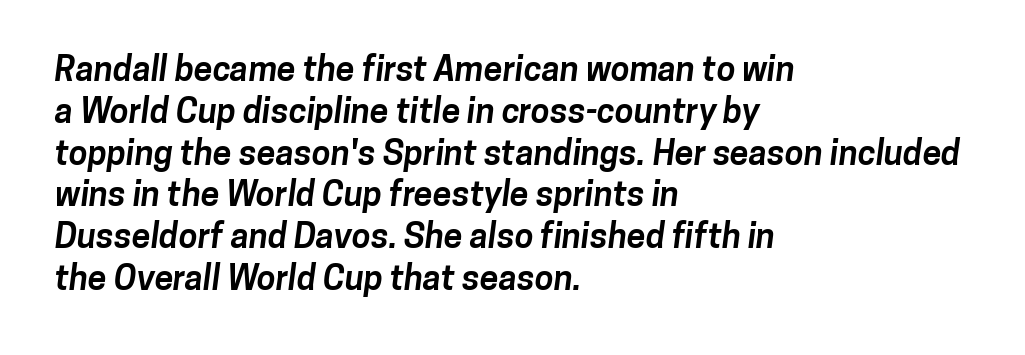
The image shows 34 px bold sans-serif type; set left-aligned, line spacing 1.23x, normal letter spacing, not underlined; low stroke contrast and a medium x-height.
